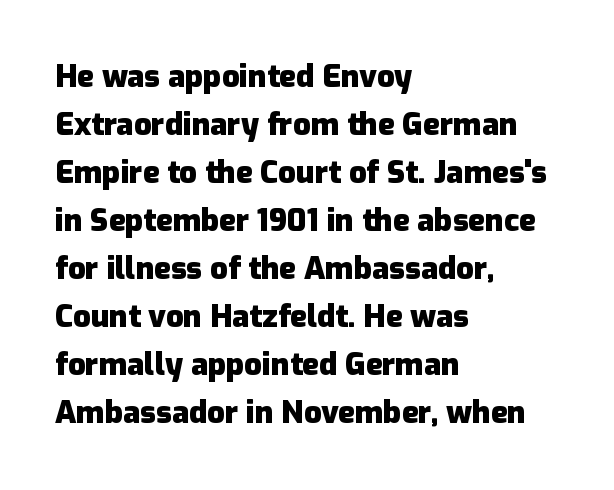
The image shows 31 px heavy sans-serif type, upright; set left-aligned, normal line spacing (1.55x), normal letter spacing, not underlined; low stroke contrast and a medium x-height.
